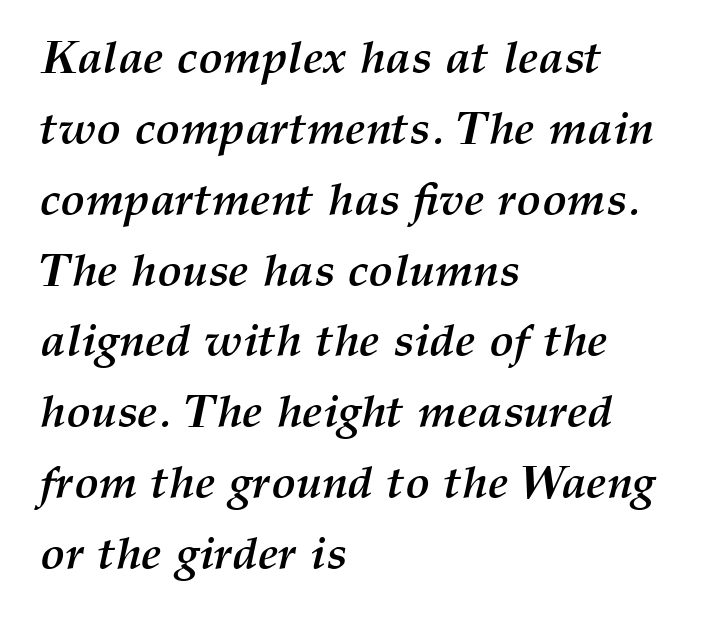
{"italic": "yes", "lean": "right", "slant_degrees": 12, "bold": "yes", "weight": "semibold", "width": "normal", "stroke_contrast": "medium", "x_height": "medium", "monospaced": "no", "underline": "no", "align": "left", "line_spacing": "normal", "line_spacing_ratio": 1.54, "letter_spacing": "normal", "letter_spacing_em": 0.0, "glyph_px": 46}
